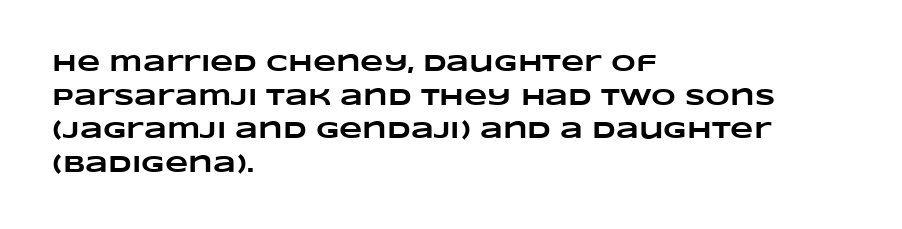
Q: Is the text bold? A: Yes.
Q: Is the text underlined? A: No.
Q: How is the paragraph aligned? A: Left-aligned.
Q: Is the spacing between letters normal or unusually wide? A: Normal.
Q: Is the spacing between lines tight, normal or loose? A: Normal.
